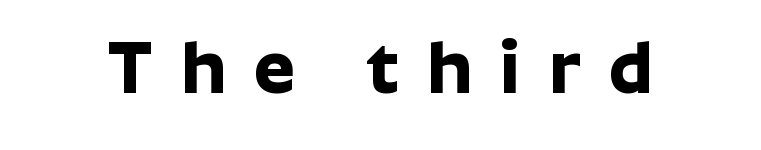
The image shows 73 px bold sans-serif type, upright; set unusually wide letter spacing (+0.39 em), not underlined; low stroke contrast and a medium x-height.
